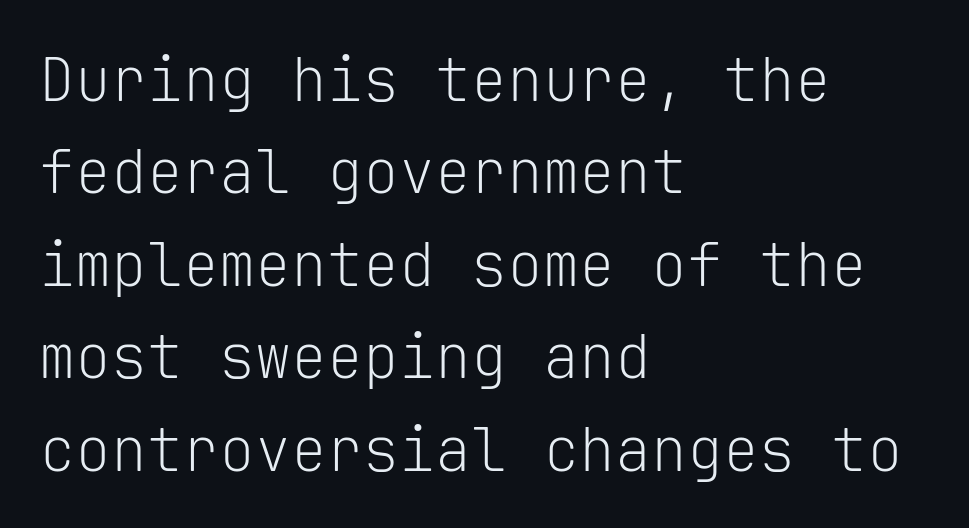
The image shows 60 px light sans-serif type, upright, monospaced; set left-aligned, normal line spacing (1.54x), normal letter spacing, not underlined; low stroke contrast and a medium x-height.
